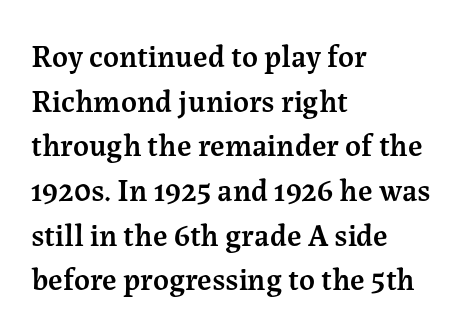
A typesetter would call this zero additional tracking. Each glyph is drawn with semibold strokes, heavier than normal yet not fully bold. The space between consecutive lines is moderate. The baseline area is clear. Reading down the block, your eye returns to a fixed left position each line. Character widths vary here, with narrow letters taking less room than wide ones.
